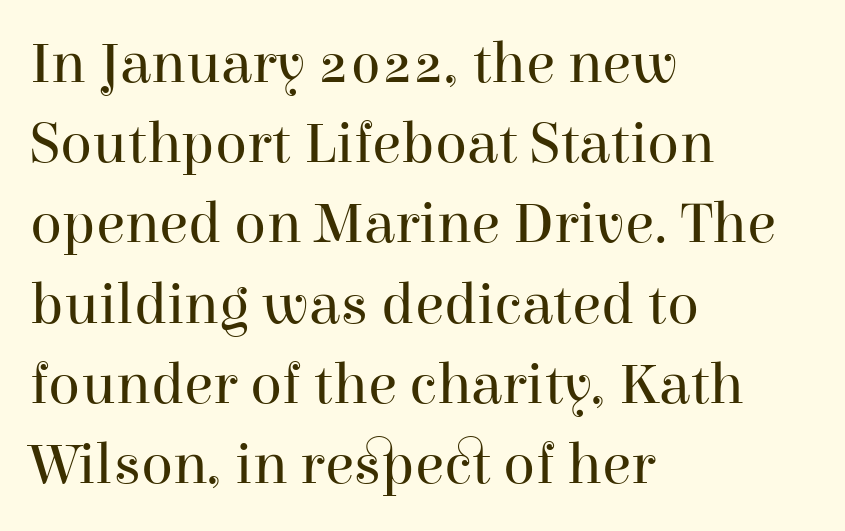
{"serif": "yes", "italic": "no", "bold": "no", "weight": "regular", "width": "normal", "stroke_contrast": "high", "x_height": "medium", "monospaced": "no", "underline": "no", "align": "left", "line_spacing": "normal", "line_spacing_ratio": 1.36, "letter_spacing": "normal", "letter_spacing_em": 0.0, "glyph_px": 59}
